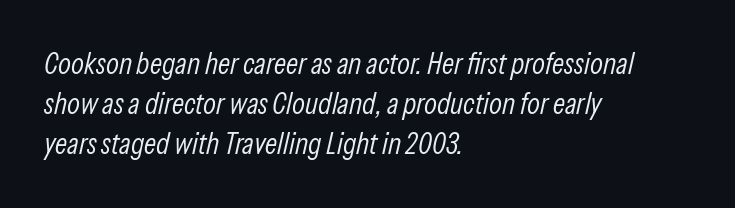
{"italic": "yes", "lean": "right", "slant_degrees": 13, "bold": "no", "weight": "light", "width": "condensed", "stroke_contrast": "low", "x_height": "medium", "monospaced": "no", "underline": "no", "align": "left", "line_spacing": "normal", "line_spacing_ratio": 1.34, "letter_spacing": "normal", "letter_spacing_em": 0.0, "glyph_px": 30}
